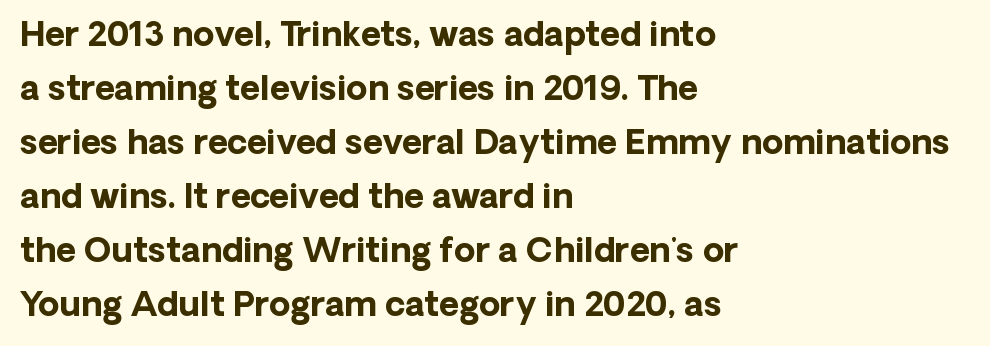
Characters follow at the spacing the type designer built in. Left-aligned paragraph, ragged on the right. Note the varied advance widths — an 'i' is clearly narrower than an 'm'. Its strokes are broad and dark, the hallmark of bold type. Is this a sans? Yes — the strokes have no serifs. What's the leading like? Ordinary, nothing unusual.
